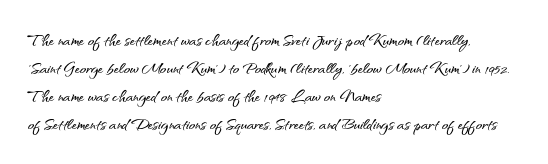
Q: Is the text italic (slanted)? A: Yes.
Q: Is the text underlined? A: No.
Q: How is the paragraph aligned? A: Left-aligned.
Q: Is the spacing between letters normal or unusually wide? A: Normal.
Q: Is the spacing between lines tight, normal or loose? A: Normal.
